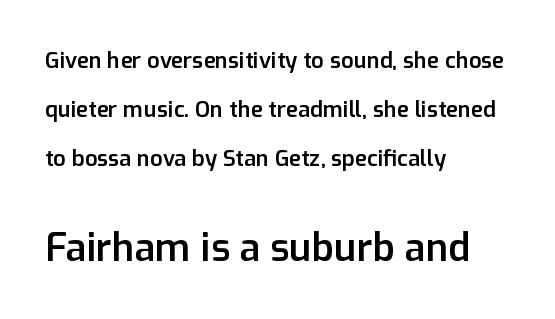
Q: Is the text bold? A: Semi-bold.
Q: Is the text italic (slanted)? A: No, it is upright.
Q: Is the typeface a serif or a sans-serif typeface? A: Sans-serif.
Q: Is the text underlined? A: No.
Q: How is the paragraph aligned? A: Left-aligned.
Q: Is the spacing between letters normal or unusually wide? A: Normal.
Q: Is the spacing between lines tight, normal or loose? A: Loose.
Q: Which block of text is set in a larger size, the first (top) or the second (bottom)? A: The second (bottom) one.
Q: Width (condensed, normal, or wide)? A: Normal.
Q: Stroke contrast? A: Low.
Q: x-height? A: Medium.
Q: Monospaced? A: No.
